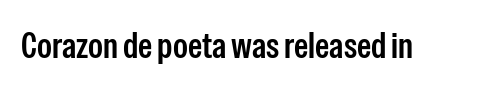
The image shows 36 px condensed sans-serif type, upright; set normal letter spacing, not underlined; low stroke contrast and a medium x-height.
